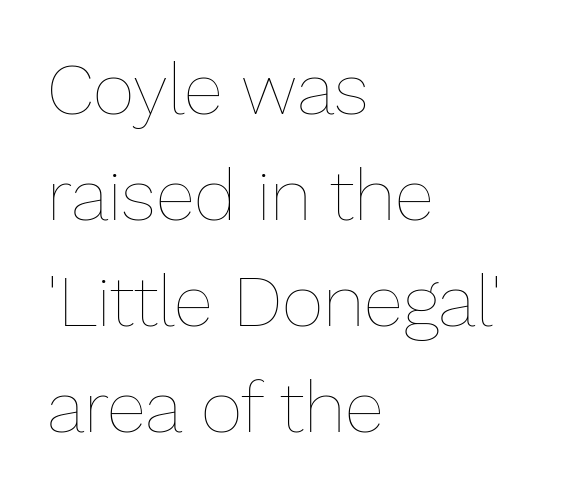
The line-height multiplier appears to be the usual default. Descender tails drop into unmarked territory. Letters have the restrained weight of plain body copy at most. Is the block centered? No — it sits flush against the left margin.
